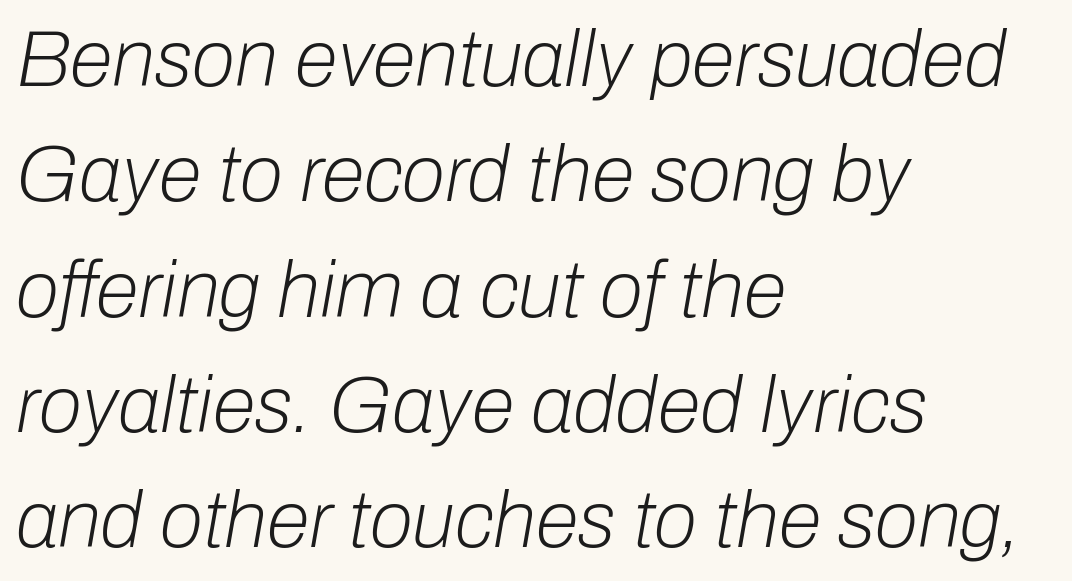
Is this a fixed-width face? No — the glyphs have proportional, varying widths. Think standard paragraph weight, or any step lighter than that. Line spacing here is normal. Nobody touched the tracking dial on this one. Typeset ragged right — the left edge is the straight one.
